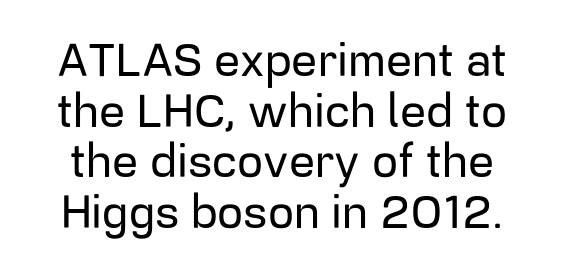
Q: Is the text italic (slanted)? A: No, it is upright.
Q: Is the typeface a serif or a sans-serif typeface? A: Sans-serif.
Q: Is the text underlined? A: No.
Q: Is the spacing between letters normal or unusually wide? A: Normal.
Q: Is the spacing between lines tight, normal or loose? A: Tight.
Q: Width (condensed, normal, or wide)? A: Normal.
Q: Stroke contrast? A: Low.
Q: x-height? A: Medium.
Q: Monospaced? A: No.
